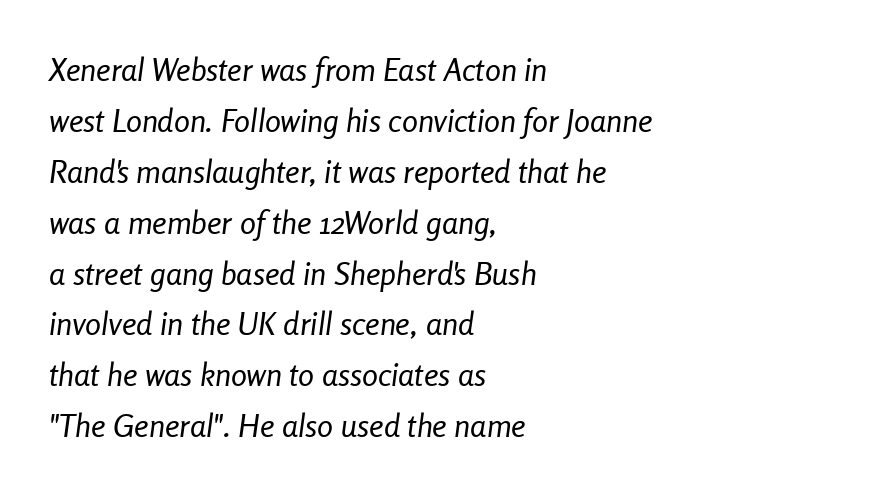
The image shows 32 px regular-weight, condensed type, italic (leaning right); set left-aligned, normal line spacing (1.59x), normal letter spacing, not underlined; low stroke contrast and a medium x-height.
